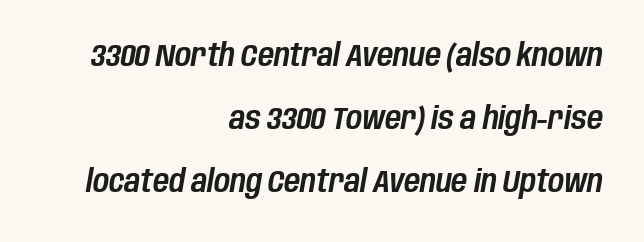
The image shows 31 px condensed type, italic (leaning right); set right-aligned, loose line spacing (2.04x), normal letter spacing, not underlined; low stroke contrast and a large x-height.
